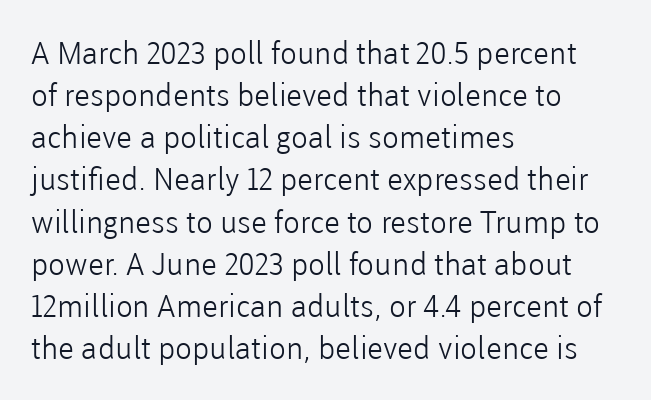
Q: Is the text bold? A: No.
Q: Is the text italic (slanted)? A: No, it is upright.
Q: Is the typeface a serif or a sans-serif typeface? A: Sans-serif.
Q: Is the text underlined? A: No.
Q: How is the paragraph aligned? A: Left-aligned.
Q: Is the spacing between letters normal or unusually wide? A: Normal.
Q: Is the spacing between lines tight, normal or loose? A: Normal.
Q: Width (condensed, normal, or wide)? A: Normal.
Q: Stroke contrast? A: Low.
Q: x-height? A: Medium.
Q: Monospaced? A: No.
